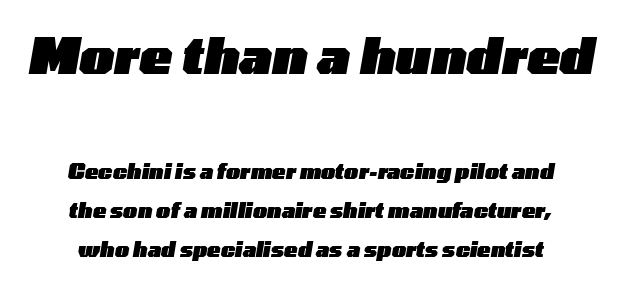
{"italic": "yes", "lean": "right", "slant_degrees": 10, "bold": "yes", "weight": "heavy", "width": "wide", "stroke_contrast": "low", "x_height": "medium", "monospaced": "no", "underline": "no", "align": "center", "line_spacing": "loose", "line_spacing_ratio": 1.94, "letter_spacing": "normal", "letter_spacing_em": 0.0, "larger_block": "first", "size_ratio": 2.45, "glyph_px": 49}
